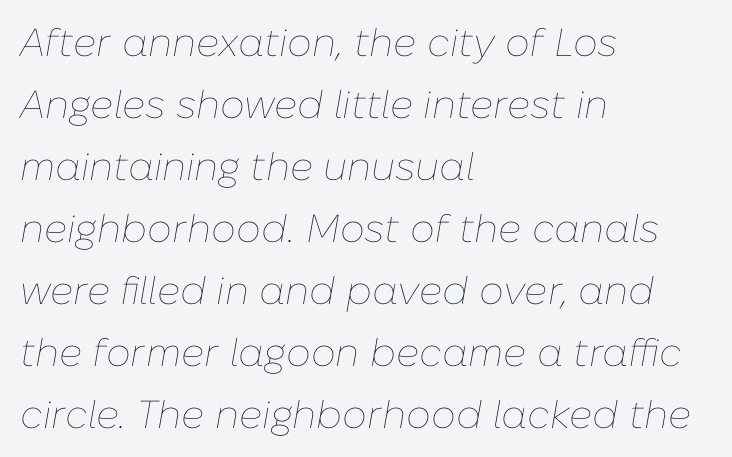
Q: Is the text bold? A: No.
Q: Is the text italic (slanted)? A: Yes, it leans right by about 10 degrees.
Q: Is the text underlined? A: No.
Q: How is the paragraph aligned? A: Left-aligned.
Q: Is the spacing between letters normal or unusually wide? A: Normal.
Q: Is the spacing between lines tight, normal or loose? A: Normal.
Q: Width (condensed, normal, or wide)? A: Normal.
Q: Stroke contrast? A: Low.
Q: x-height? A: Medium.
Q: Monospaced? A: No.
